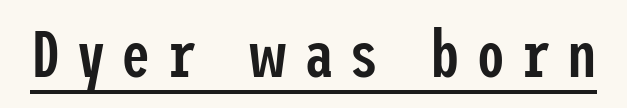
Every stem runs plumb, perpendicular to the baseline. Notice the strokes are somewhat thickened but not fully heavy: this is a semibold. The words here are underlined. The passage shown is typeset with a sans-serif family. Someone cranked the tracking dial way up on this one.
